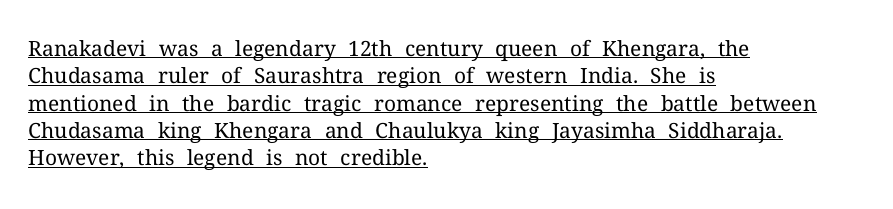
Q: Is the text bold? A: No.
Q: Is the text italic (slanted)? A: No, it is upright.
Q: Is the text underlined? A: Yes.
Q: How is the paragraph aligned? A: Left-aligned.
Q: Is the spacing between letters normal or unusually wide? A: Normal.
Q: Is the spacing between lines tight, normal or loose? A: Normal.
